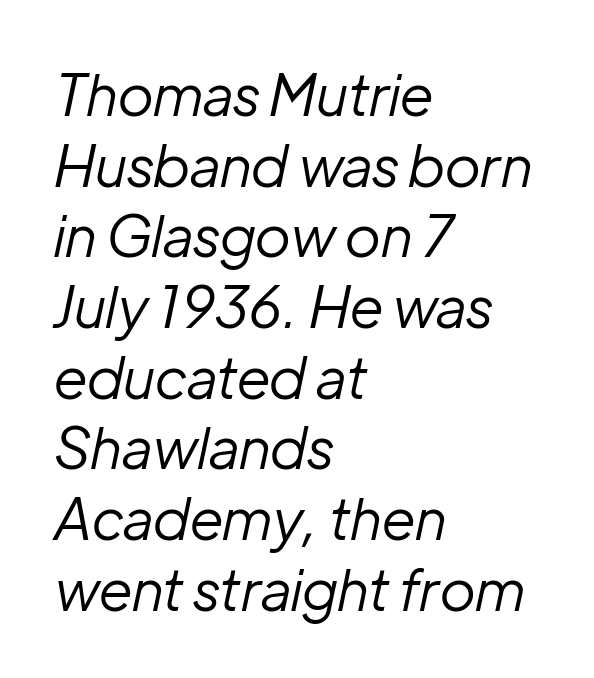
{"italic": "yes", "lean": "right", "slant_degrees": 12, "bold": "no", "weight": "regular", "width": "normal", "stroke_contrast": "low", "x_height": "medium", "monospaced": "no", "underline": "no", "align": "left", "line_spacing_ratio": 1.24, "letter_spacing": "normal", "letter_spacing_em": 0.0, "glyph_px": 57}
